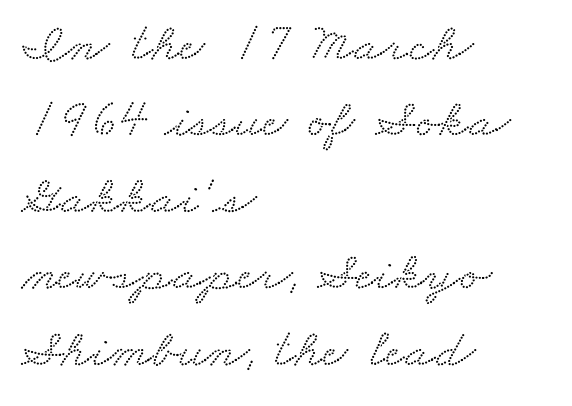
The image shows 55 px wide serif type; set left-aligned, normal line spacing (1.39x), normal letter spacing, not underlined; low stroke contrast and a small x-height.
